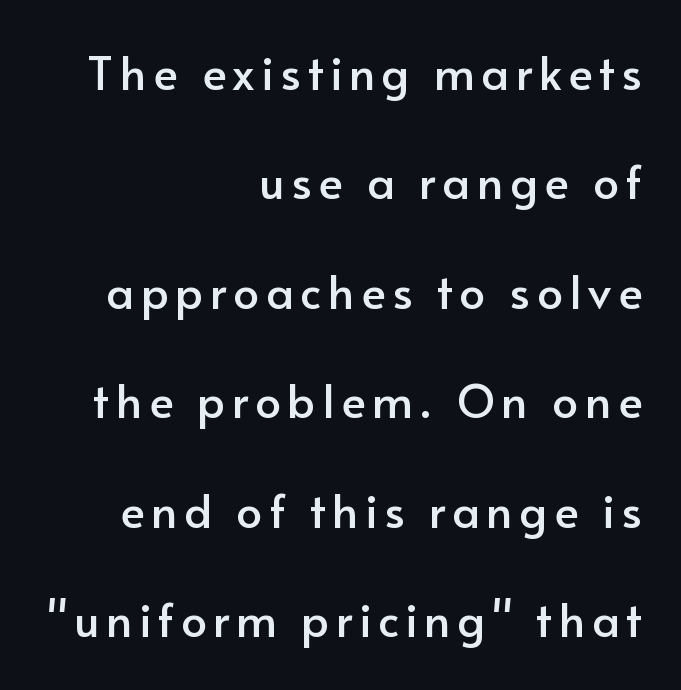
Q: Is the text italic (slanted)? A: No, it is upright.
Q: Is the typeface a serif or a sans-serif typeface? A: Sans-serif.
Q: Is the text underlined? A: No.
Q: How is the paragraph aligned? A: Right-aligned.
Q: Is the spacing between lines tight, normal or loose? A: Loose.
Q: Width (condensed, normal, or wide)? A: Normal.
Q: Stroke contrast? A: Low.
Q: x-height? A: Small.
Q: Monospaced? A: No.
